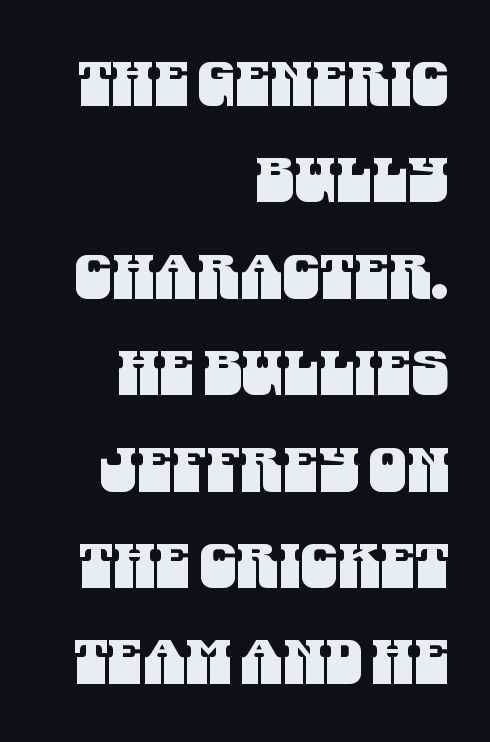
Q: Is the typeface a serif or a sans-serif typeface? A: Sans-serif.
Q: Is the text underlined? A: No.
Q: How is the paragraph aligned? A: Right-aligned.
Q: Is the spacing between letters normal or unusually wide? A: Normal.
Q: Is the spacing between lines tight, normal or loose? A: Normal.
Q: Width (condensed, normal, or wide)? A: Condensed.
Q: Stroke contrast? A: Medium.
Q: x-height? A: Large.
Q: Monospaced? A: No.
